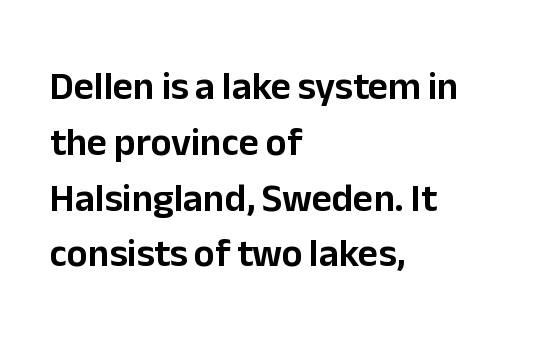
The image shows 39 px sans-serif type, upright; set left-aligned, normal line spacing (1.43x), normal letter spacing, not underlined; low stroke contrast and a medium x-height.
